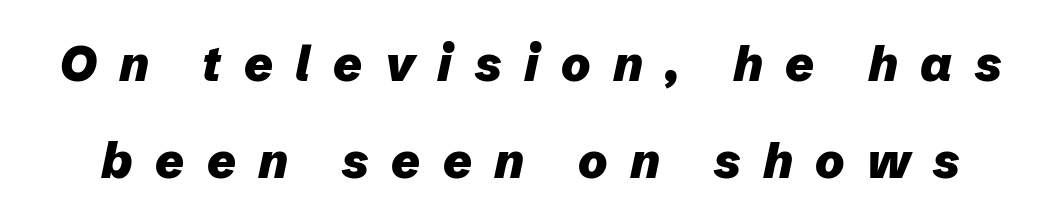
The image shows 49 px heavy type, italic (leaning right); set loose line spacing (1.97x), unusually wide letter spacing (+0.46 em), not underlined; low stroke contrast and a medium x-height.
